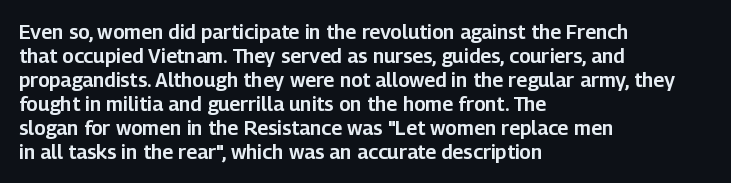
Q: Is the text italic (slanted)? A: No, it is upright.
Q: Is the text underlined? A: No.
Q: How is the paragraph aligned? A: Left-aligned.
Q: Is the spacing between letters normal or unusually wide? A: Normal.
